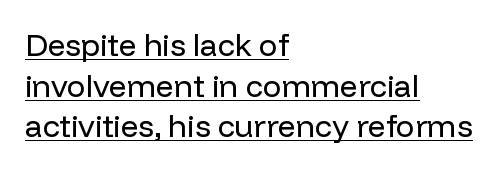
The image shows 31 px regular-weight sans-serif type, upright; set left-aligned, normal line spacing (1.31x), normal letter spacing, underlined; low stroke contrast and a medium x-height.
